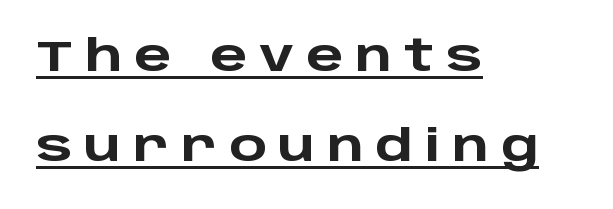
In designer terms, the underline attribute is active on this setting. Are there feet on the stems? There aren't — it's a sans. Each new line begins a long way beneath the previous one. Summary of weight: heavy, a full bold. All the whitespace from short lines collects on the right. If you drew a line through each stem, it would be perfectly vertical.
